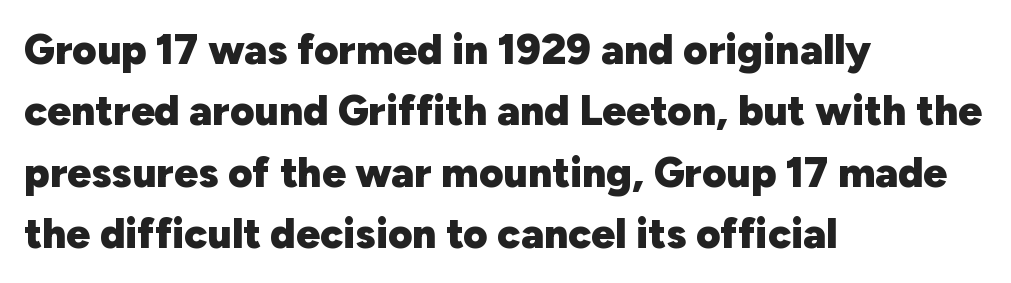
{"serif": "no", "italic": "no", "bold": "yes", "weight": "heavy", "width": "normal", "stroke_contrast": "low", "x_height": "medium", "monospaced": "no", "underline": "no", "align": "left", "line_spacing": "normal", "line_spacing_ratio": 1.46, "letter_spacing": "normal", "letter_spacing_em": 0.0, "glyph_px": 42}
